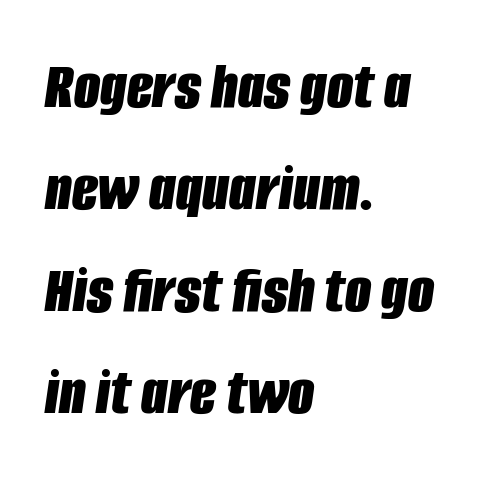
All the whitespace from short lines collects on the right. Varying glyph widths throughout — classic text-font behaviour. The lettering tilts uniformly, giving the passage an italic look. Horizontal bands of white between lines are of average thickness.
